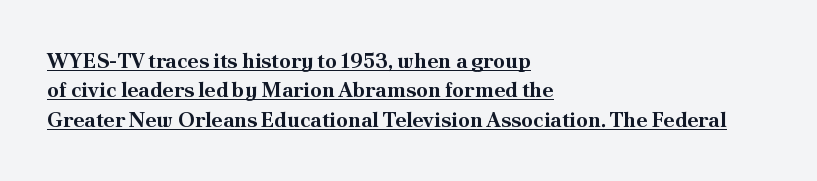
The image shows 21 px bold type, upright; set left-aligned, normal line spacing (1.4x), normal letter spacing, underlined.
